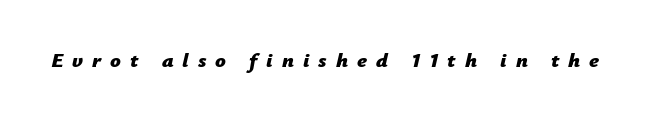
Q: Is the text bold? A: Yes.
Q: Is the text italic (slanted)? A: Yes, it leans right by about 12 degrees.
Q: Is the text underlined? A: No.
Q: Is the spacing between letters normal or unusually wide? A: Unusually wide.
